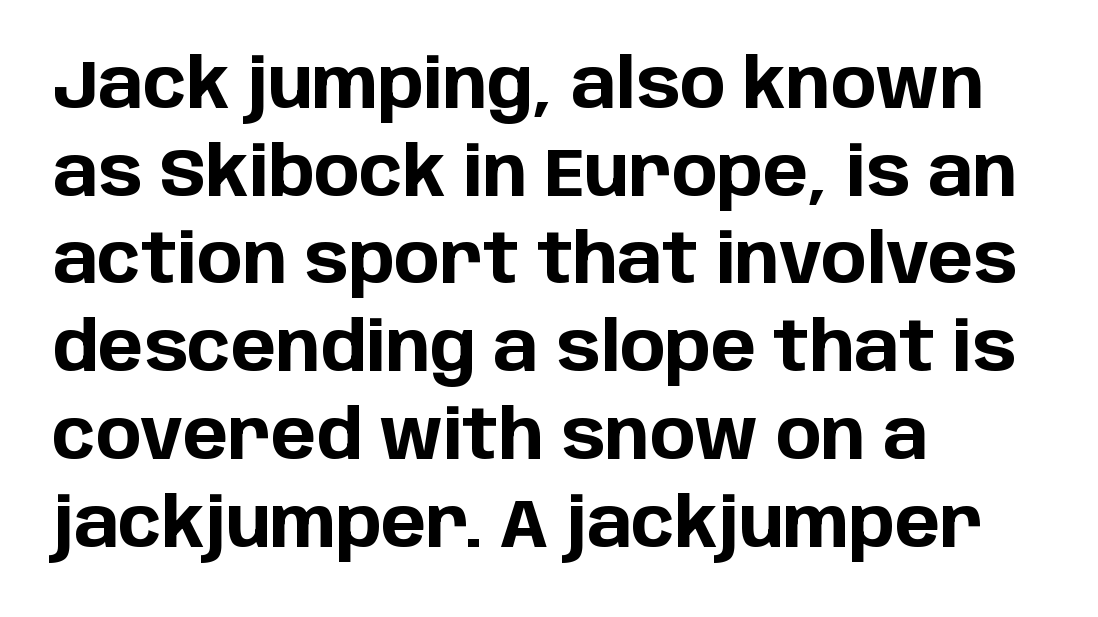
The image shows 68 px bold sans-serif type, upright; set left-aligned, normal line spacing (1.29x), normal letter spacing, not underlined; low stroke contrast and a large x-height.
